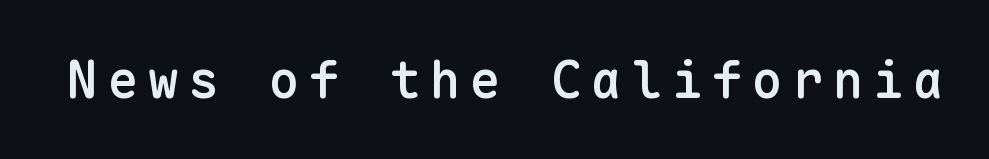
Italic? Not at all — the glyphs are vertical. Underline: absent. The glyphs have the mass of a demibold cut, below bold. The face used here is monospaced, like something from a code editor. Letterform terminals end flat and unadorned throughout the passage.
